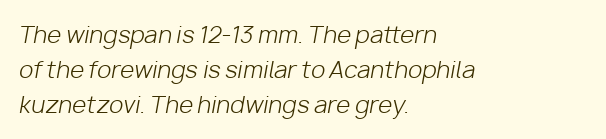
The glyphs look as if they've been sheared to an angle. Horizontal bands of white between lines are of average thickness. No heavy texture on the line: the type isn't bold. The rendering anchors every line to the left-hand side.
